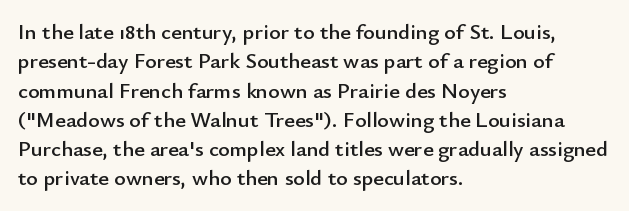
Glyph-to-glyph distance matches everyday printed text. If you drew a ruler down the left edge, every line would touch it. The letters stand upright; this is a roman face. No word sits above an underline. The line-height multiplier appears to be the usual default.
